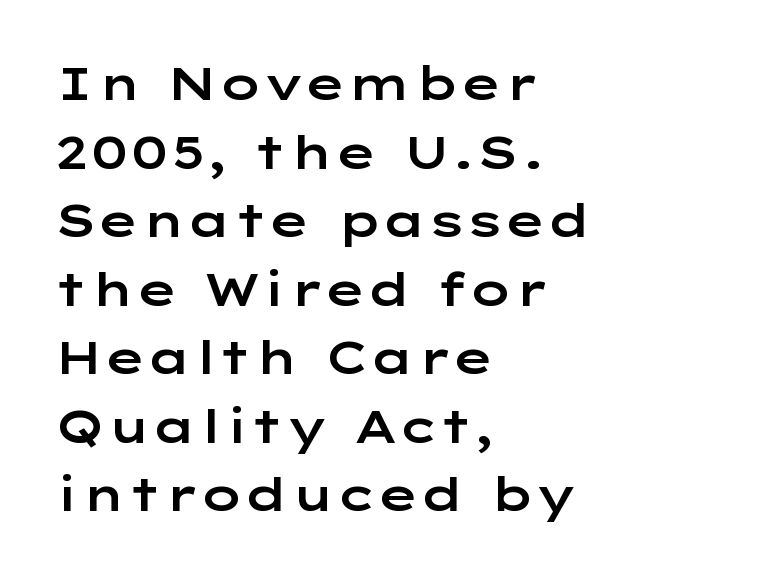
The image shows 46 px wide sans-serif type, upright; set left-aligned, normal line spacing (1.49x), normal letter spacing, not underlined; low stroke contrast and a medium x-height.
